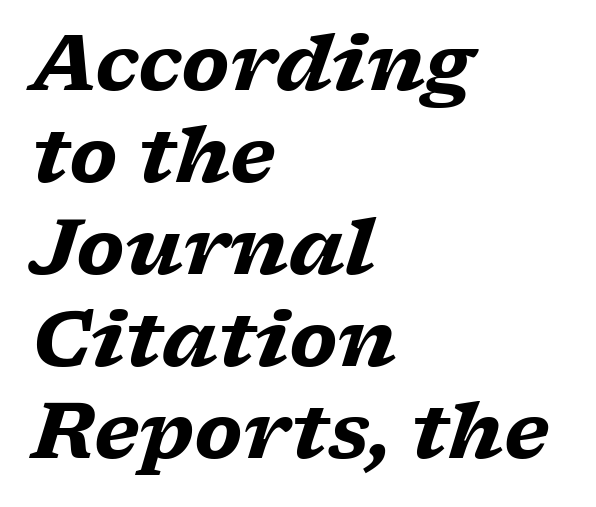
{"serif": "yes", "italic": "yes", "lean": "right", "slant_degrees": 17, "bold": "yes", "weight": "heavy", "width": "wide", "stroke_contrast": "low", "x_height": "medium", "monospaced": "no", "underline": "no", "align": "left", "line_spacing_ratio": 1.21, "letter_spacing": "normal", "letter_spacing_em": 0.0, "glyph_px": 76}
